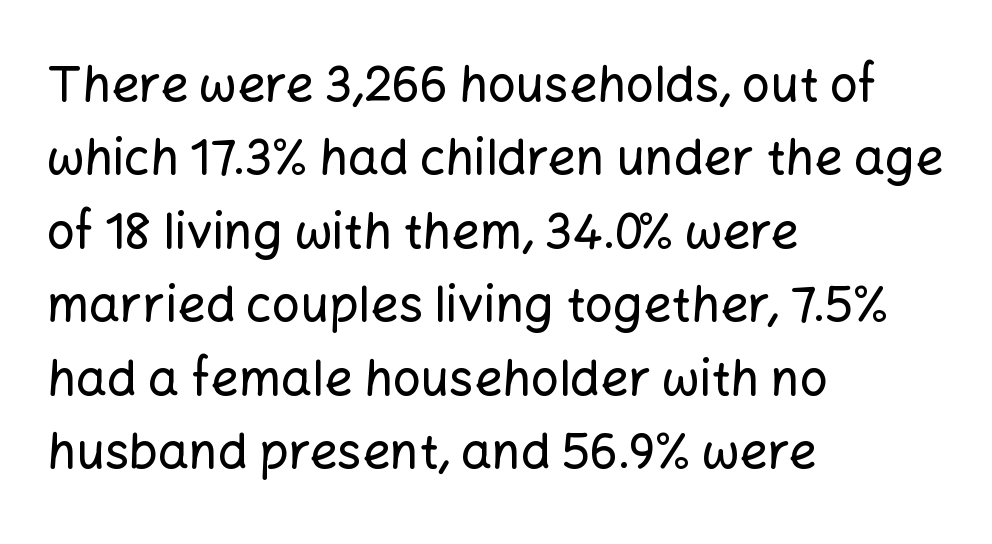
{"serif": "no", "italic": "no", "width": "normal", "stroke_contrast": "low", "x_height": "medium", "monospaced": "no", "underline": "no", "align": "left", "line_spacing": "normal", "line_spacing_ratio": 1.5, "letter_spacing": "normal", "letter_spacing_em": 0.0, "glyph_px": 49}
